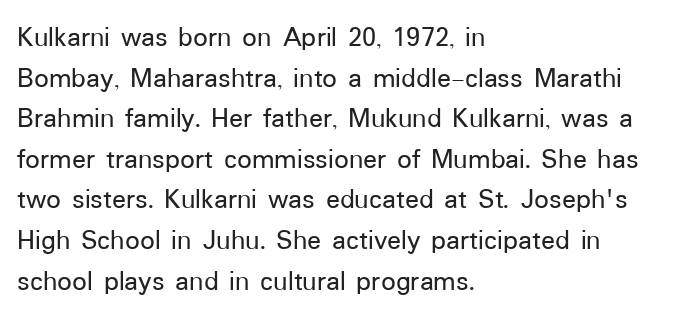
{"serif": "no", "italic": "no", "width": "normal", "stroke_contrast": "low", "x_height": "medium", "monospaced": "no", "underline": "no", "align": "left", "line_spacing": "normal", "line_spacing_ratio": 1.4, "letter_spacing": "normal", "letter_spacing_em": 0.0, "glyph_px": 29}
